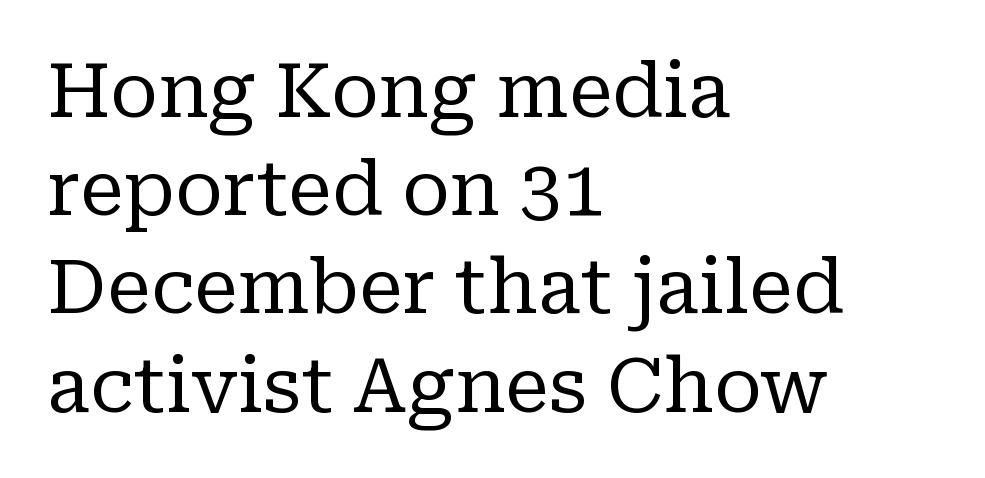
Proportional: the letters do not fall into vertical columns. The strip under each line holds only bare page. Counters stay open thanks to moderate or lighter strokes. Is this a sans? No — the strokes have serifs.
